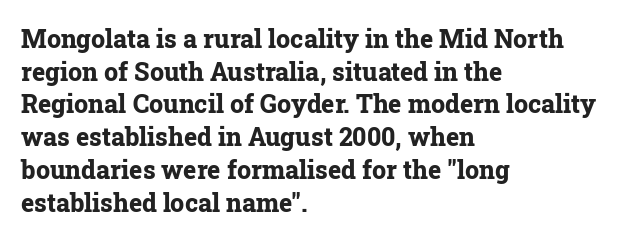
You could call the tracking neutral — neither tight nor loose. Ordinary non-slanted type is in use. Heavy, bold letterforms. Does the copy run flush right? No — it runs flush left. Regular leading.
